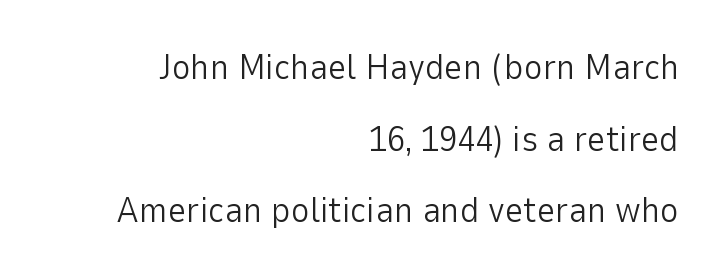
Q: Is the text bold? A: No.
Q: Is the text italic (slanted)? A: No, it is upright.
Q: Is the typeface a serif or a sans-serif typeface? A: Sans-serif.
Q: Is the text underlined? A: No.
Q: How is the paragraph aligned? A: Right-aligned.
Q: Is the spacing between letters normal or unusually wide? A: Normal.
Q: Is the spacing between lines tight, normal or loose? A: Loose.
Q: Width (condensed, normal, or wide)? A: Normal.
Q: Stroke contrast? A: Low.
Q: x-height? A: Medium.
Q: Monospaced? A: No.
